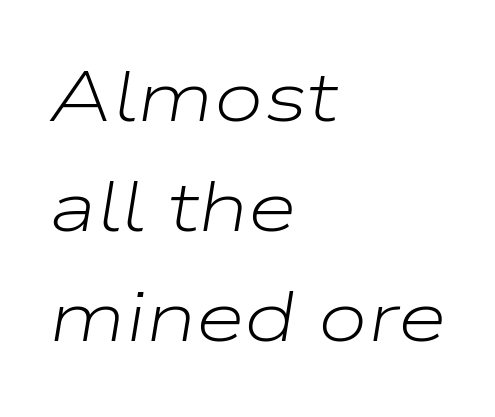
The image shows 71 px light, wide type, italic (leaning right); set left-aligned, normal line spacing (1.55x), normal letter spacing, not underlined; low stroke contrast and a medium x-height.
